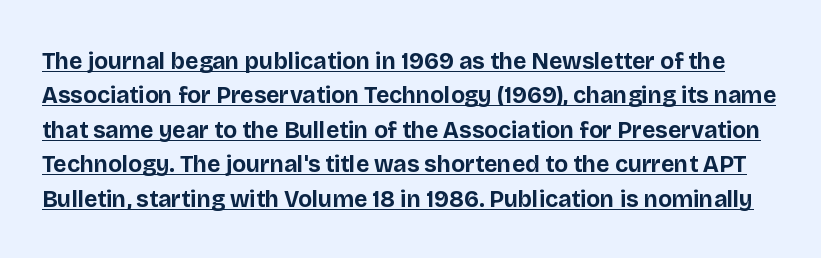
{"italic": "no", "bold": "yes", "underline": "yes", "line_spacing": "normal", "line_spacing_ratio": 1.5, "letter_spacing": "normal", "letter_spacing_em": 0.0, "glyph_px": 23}
